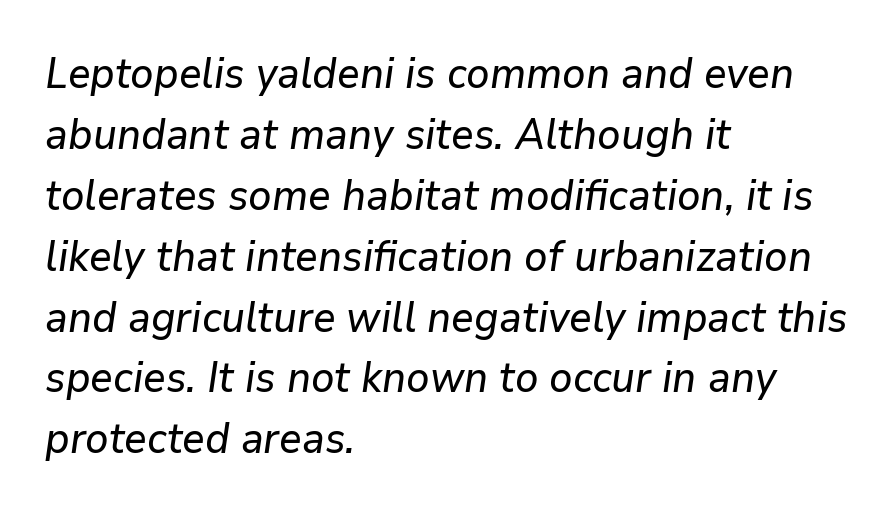
The image shows 42 px text type, italic (leaning right); set left-aligned, normal line spacing (1.45x), normal letter spacing, not underlined; low stroke contrast and a medium x-height.
